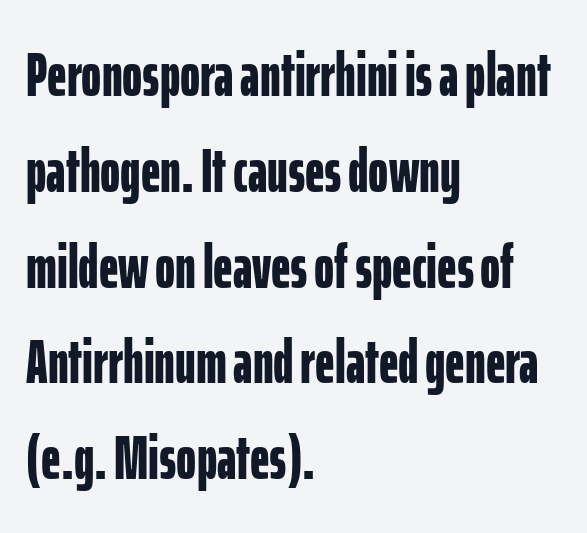
{"serif": "no", "italic": "no", "bold": "yes", "weight": "bold", "width": "condensed", "stroke_contrast": "low", "x_height": "medium", "monospaced": "no", "underline": "no", "align": "left", "line_spacing": "normal", "line_spacing_ratio": 1.57, "letter_spacing": "normal", "letter_spacing_em": 0.0, "glyph_px": 61}
